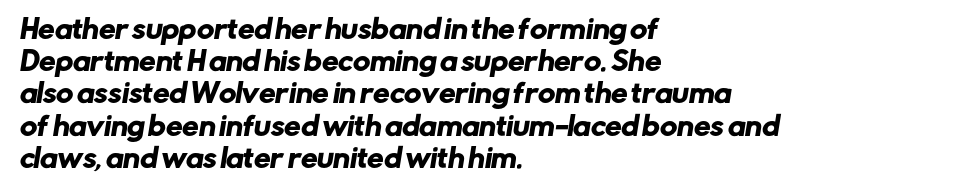
Q: Is the text underlined? A: No.
Q: How is the paragraph aligned? A: Left-aligned.
Q: Is the spacing between letters normal or unusually wide? A: Normal.
